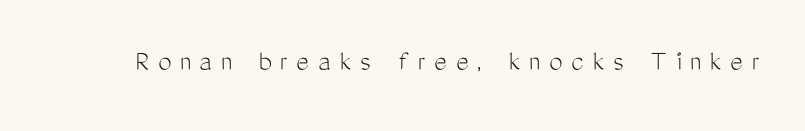
Q: Is the text bold? A: No.
Q: Is the text italic (slanted)? A: No, it is upright.
Q: Is the typeface a serif or a sans-serif typeface? A: Sans-serif.
Q: Is the text underlined? A: No.
Q: Is the spacing between letters normal or unusually wide? A: Unusually wide.
Q: Width (condensed, normal, or wide)? A: Condensed.
Q: Stroke contrast? A: Medium.
Q: x-height? A: Medium.
Q: Monospaced? A: No.
